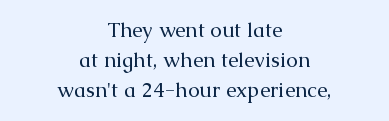
Q: Is the text bold? A: No.
Q: Is the text italic (slanted)? A: No, it is upright.
Q: Is the text underlined? A: No.
Q: How is the paragraph aligned? A: Centered.
Q: Is the spacing between letters normal or unusually wide? A: Normal.
Q: Is the spacing between lines tight, normal or loose? A: Normal.
